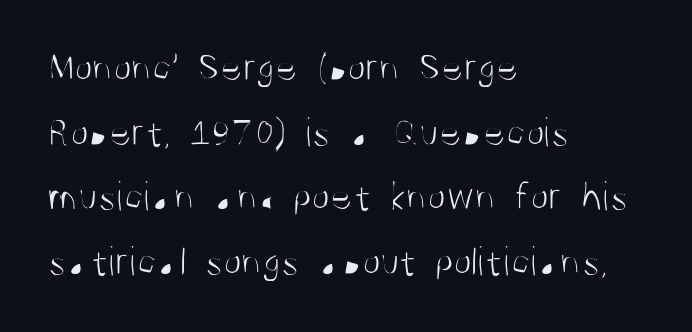
Q: Is the text bold? A: No.
Q: Is the text italic (slanted)? A: No, it is upright.
Q: Is the typeface a serif or a sans-serif typeface? A: Sans-serif.
Q: Is the text underlined? A: No.
Q: How is the paragraph aligned? A: Left-aligned.
Q: Is the spacing between letters normal or unusually wide? A: Normal.
Q: Is the spacing between lines tight, normal or loose? A: Normal.
Q: Width (condensed, normal, or wide)? A: Condensed.
Q: Stroke contrast? A: Medium.
Q: x-height? A: Large.
Q: Monospaced? A: No.
